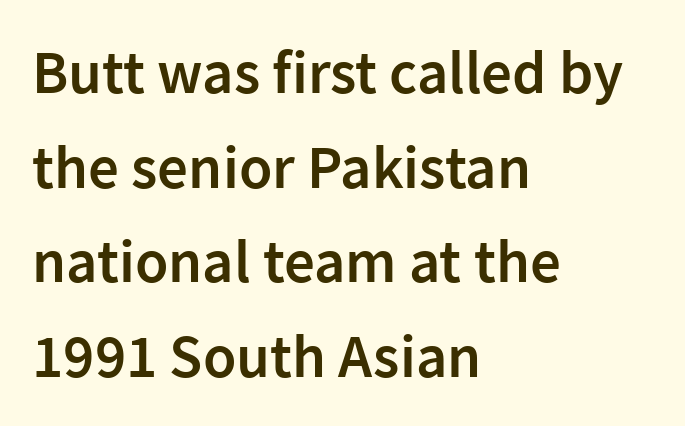
Q: Is the text bold? A: Semi-bold.
Q: Is the text italic (slanted)? A: No, it is upright.
Q: Is the typeface a serif or a sans-serif typeface? A: Sans-serif.
Q: Is the text underlined? A: No.
Q: How is the paragraph aligned? A: Left-aligned.
Q: Is the spacing between letters normal or unusually wide? A: Normal.
Q: Is the spacing between lines tight, normal or loose? A: Normal.
Q: Width (condensed, normal, or wide)? A: Normal.
Q: Stroke contrast? A: Low.
Q: x-height? A: Medium.
Q: Monospaced? A: No.
